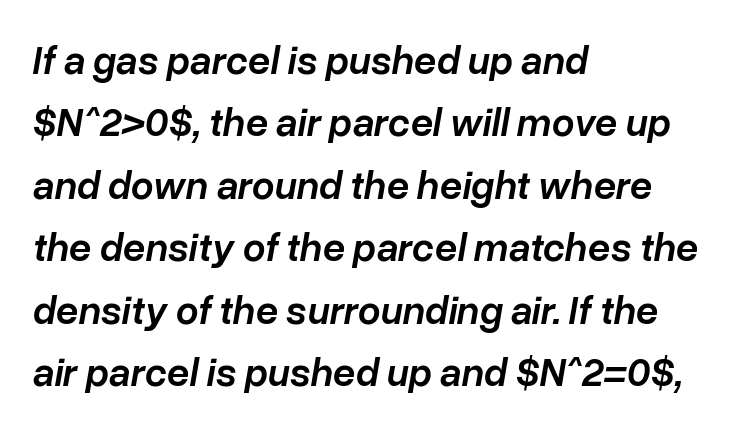
Q: Is the text bold? A: Semi-bold.
Q: Is the text italic (slanted)? A: Yes, it leans right by about 10 degrees.
Q: Is the text underlined? A: No.
Q: How is the paragraph aligned? A: Left-aligned.
Q: Is the spacing between letters normal or unusually wide? A: Normal.
Q: Is the spacing between lines tight, normal or loose? A: Normal.
Q: Width (condensed, normal, or wide)? A: Normal.
Q: Stroke contrast? A: Low.
Q: x-height? A: Medium.
Q: Monospaced? A: No.
